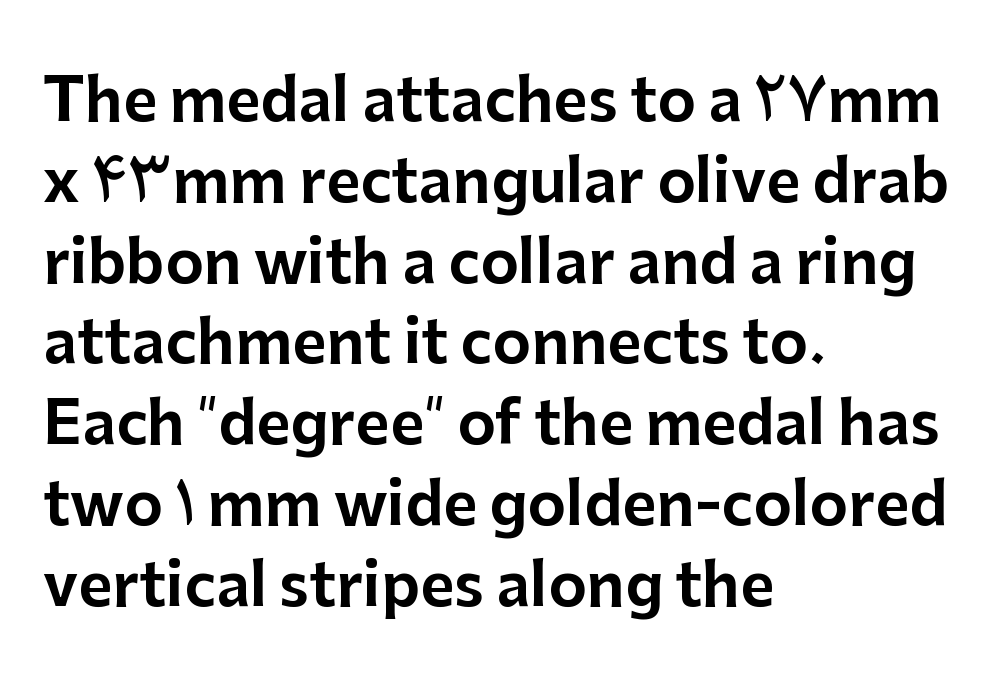
Q: Is the text italic (slanted)? A: No, it is upright.
Q: Is the typeface a serif or a sans-serif typeface? A: Sans-serif.
Q: Is the text underlined? A: No.
Q: How is the paragraph aligned? A: Left-aligned.
Q: Is the spacing between letters normal or unusually wide? A: Normal.
Q: Is the spacing between lines tight, normal or loose? A: Normal.
Q: Width (condensed, normal, or wide)? A: Normal.
Q: Stroke contrast? A: Low.
Q: x-height? A: Medium.
Q: Monospaced? A: No.
